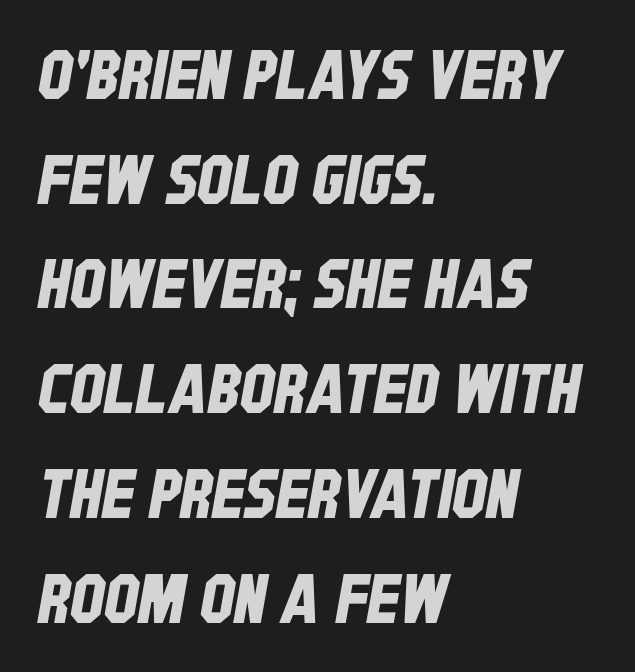
Proportional: the letters do not fall into vertical columns. The zone under the glyphs is completely vacant. Vertically, the passage feels balanced, rows spaced as you'd expect. A typesetter would label this face a sans.
